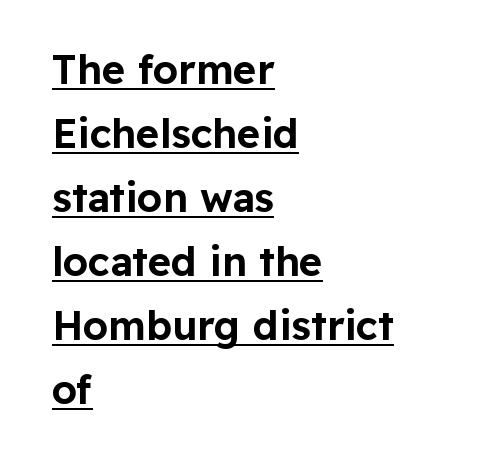
You can see a thin bar hugging the bottom of the glyphs. The letters sit at their default tracking, neither squeezed nor spread. Typeset ragged right — the left edge is the straight one. Typographically, this falls in the sans-serif category.
